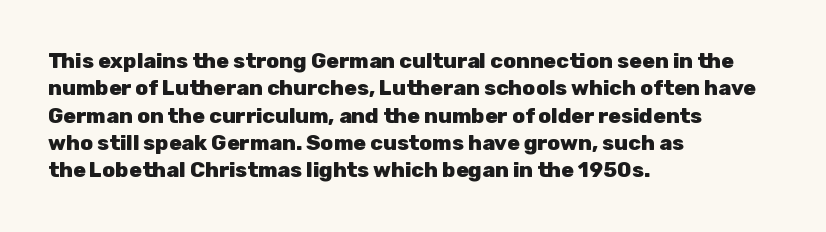
{"italic": "no", "bold": "yes", "underline": "no", "align": "left", "line_spacing": "normal", "line_spacing_ratio": 1.3, "letter_spacing": "normal", "letter_spacing_em": 0.0, "glyph_px": 21}
